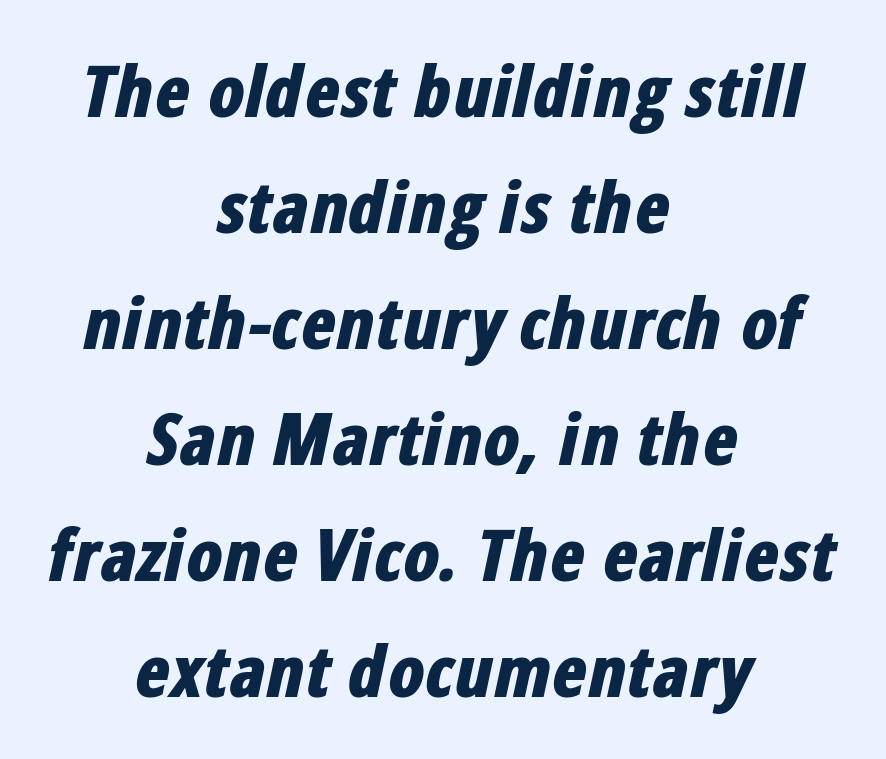
Each letter keeps its own natural width here, so spacing adapts to shape. Is the block centered? Yes — each line is placed symmetrically about the middle. The line-height multiplier appears to be the usual default. The passage shown is not underscored anywhere. Looking at the ascenders, they clearly lean.
